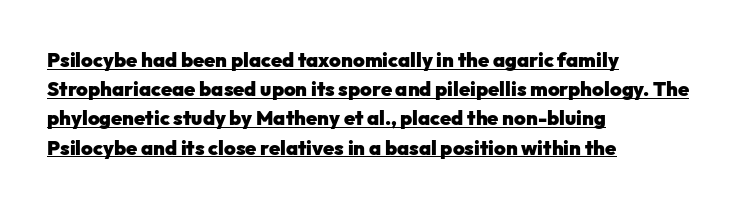
The image shows 20 px bold type, upright; set left-aligned, normal line spacing (1.46x), normal letter spacing, underlined.
